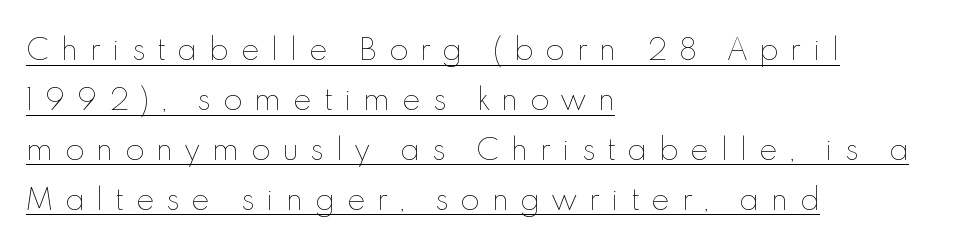
The image shows 28 px thin type, upright; set left-aligned, line spacing 1.78x, unusually wide letter spacing (+0.43 em), underlined; a small x-height.
